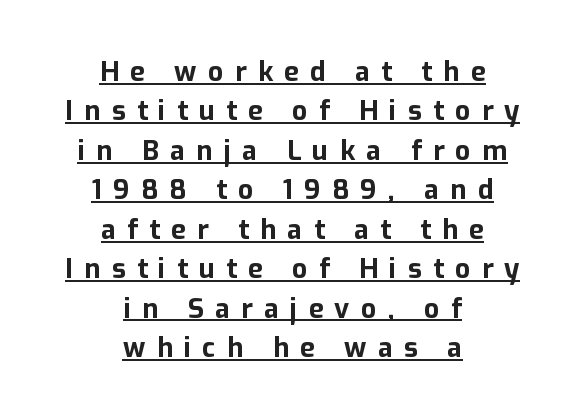
{"italic": "no", "bold": "yes", "underline": "yes", "align": "center", "line_spacing": "normal", "line_spacing_ratio": 1.46, "letter_spacing": "wide", "letter_spacing_em": 0.42, "glyph_px": 27}
